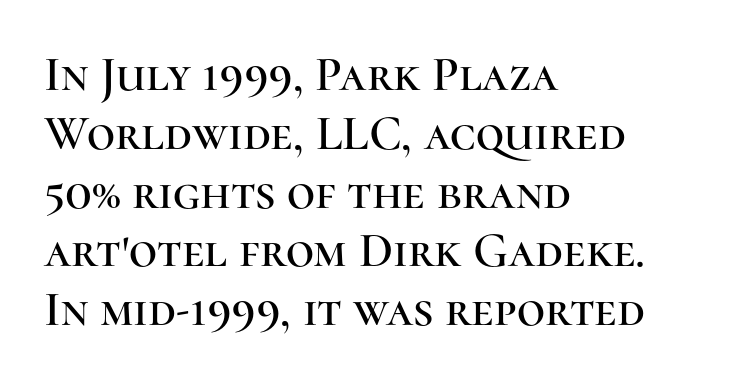
The image shows 49 px serif type, upright; set left-aligned, line spacing 1.2x, normal letter spacing, not underlined; high stroke contrast and a medium x-height.
